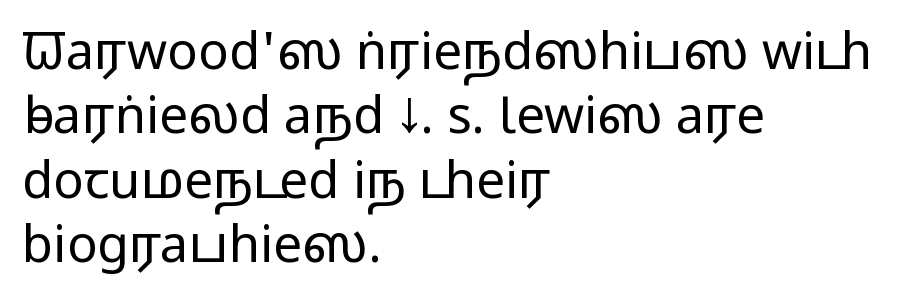
{"serif": "no", "italic": "no", "bold": "no", "weight": "regular", "width": "wide", "stroke_contrast": "low", "x_height": "medium", "monospaced": "no", "underline": "no", "align": "left", "line_spacing": "normal", "line_spacing_ratio": 1.26, "letter_spacing": "normal", "letter_spacing_em": 0.0, "glyph_px": 51}
